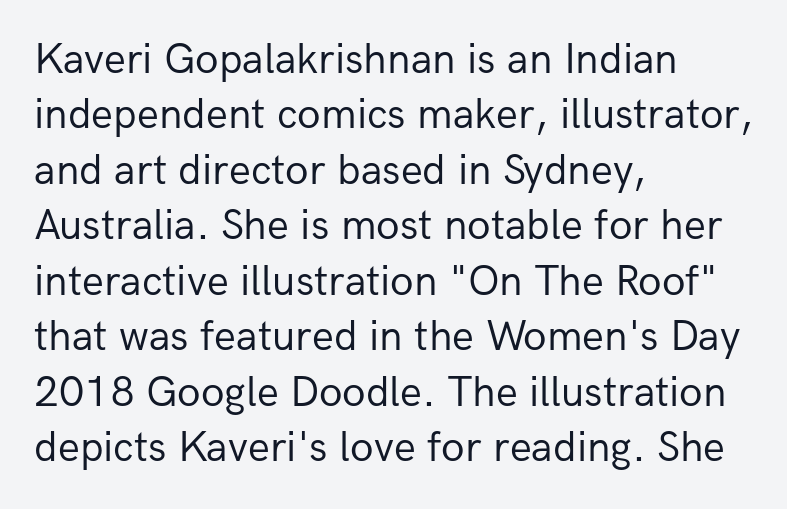
{"serif": "no", "italic": "no", "bold": "no", "weight": "regular", "width": "normal", "stroke_contrast": "low", "x_height": "medium", "monospaced": "no", "underline": "no", "align": "left", "line_spacing": "normal", "line_spacing_ratio": 1.29, "letter_spacing": "normal", "letter_spacing_em": 0.0, "glyph_px": 43}
